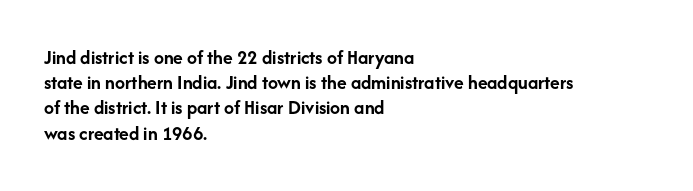
The space directly below the letters is spotless. This rendering uses left alignment, leaving the right contour irregular. The typography opts for an upright posture over an oblique one. Each word holds together tightly as a unit, with standard inter-letter gaps. Pretty heavy lettering here — definitely bold.
